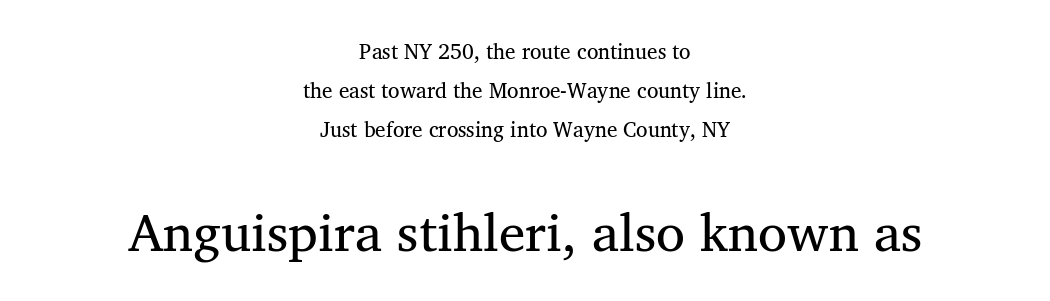
Q: Is the text bold? A: No.
Q: Is the typeface a serif or a sans-serif typeface? A: Serif.
Q: Is the text underlined? A: No.
Q: How is the paragraph aligned? A: Centered.
Q: Is the spacing between letters normal or unusually wide? A: Normal.
Q: Which block of text is set in a larger size, the first (top) or the second (bottom)? A: The second (bottom) one.
Q: Width (condensed, normal, or wide)? A: Normal.
Q: Stroke contrast? A: Medium.
Q: x-height? A: Medium.
Q: Monospaced? A: No.
